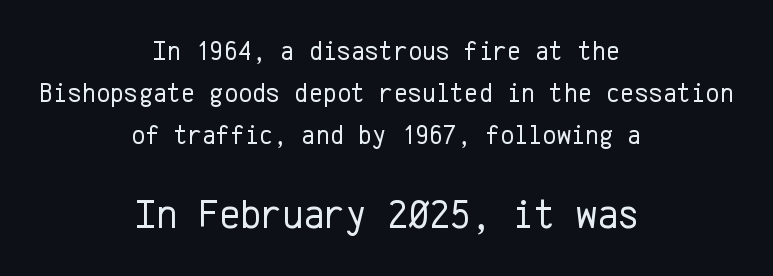
Q: Is the text bold? A: No.
Q: Is the text italic (slanted)? A: No, it is upright.
Q: Is the typeface a serif or a sans-serif typeface? A: Sans-serif.
Q: Is the text underlined? A: No.
Q: How is the paragraph aligned? A: Centered.
Q: Is the spacing between letters normal or unusually wide? A: Normal.
Q: Is the spacing between lines tight, normal or loose? A: Normal.
Q: Which block of text is set in a larger size, the first (top) or the second (bottom)? A: The second (bottom) one.
Q: Width (condensed, normal, or wide)? A: Normal.
Q: Stroke contrast? A: Low.
Q: x-height? A: Medium.
Q: Monospaced? A: Yes.
